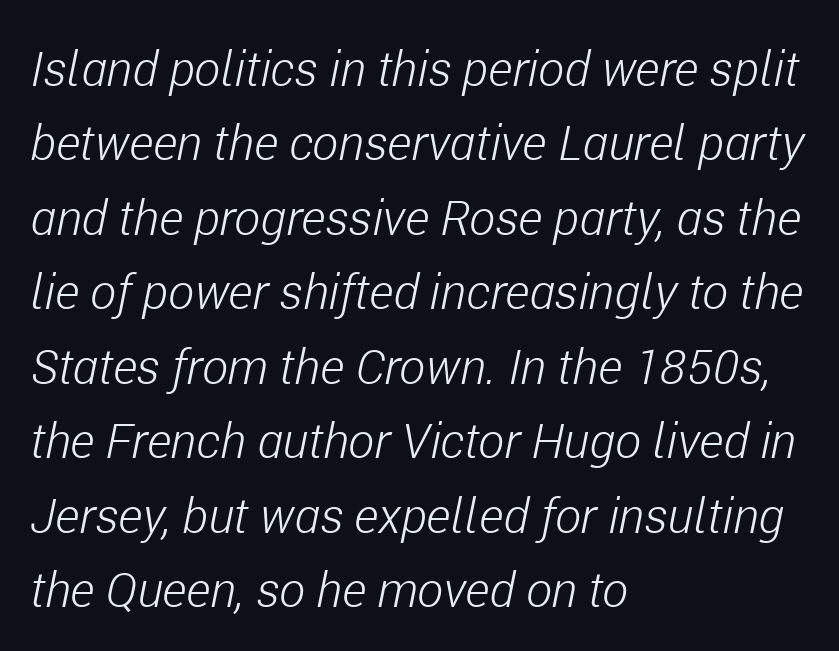
Q: Is the text bold? A: No.
Q: Is the text italic (slanted)? A: Yes, it leans right by about 11 degrees.
Q: Is the text underlined? A: No.
Q: How is the paragraph aligned? A: Left-aligned.
Q: Is the spacing between letters normal or unusually wide? A: Normal.
Q: Is the spacing between lines tight, normal or loose? A: Normal.
Q: Width (condensed, normal, or wide)? A: Condensed.
Q: Stroke contrast? A: Low.
Q: x-height? A: Medium.
Q: Monospaced? A: No.
